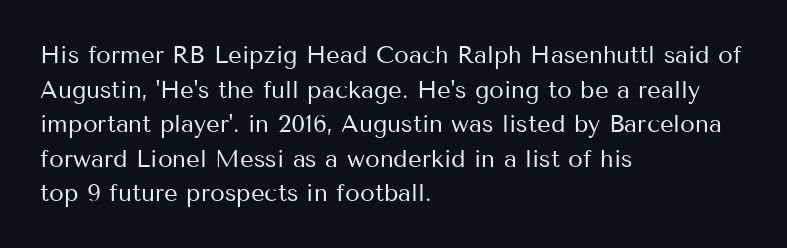
The image shows 24 px text type, upright; set left-aligned, normal line spacing (1.44x), normal letter spacing, not underlined.
